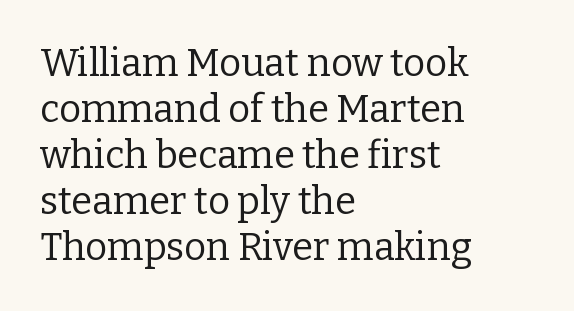
Font category for this specimen: serif. Short and long lines alike share a common starting point at left. A clean baseline with only descenders dipping below it. What stands out about the letter spacing? Nothing — it is the standard amount. The letters advance in unequal steps, a hallmark of proportional type.
